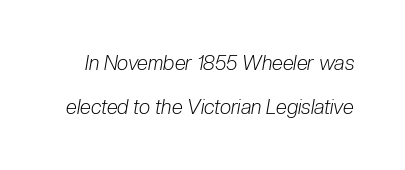
Q: Is the text bold? A: No.
Q: Is the text italic (slanted)? A: Yes, it leans right by about 10 degrees.
Q: Is the text underlined? A: No.
Q: Is the spacing between letters normal or unusually wide? A: Normal.
Q: Is the spacing between lines tight, normal or loose? A: Loose.
